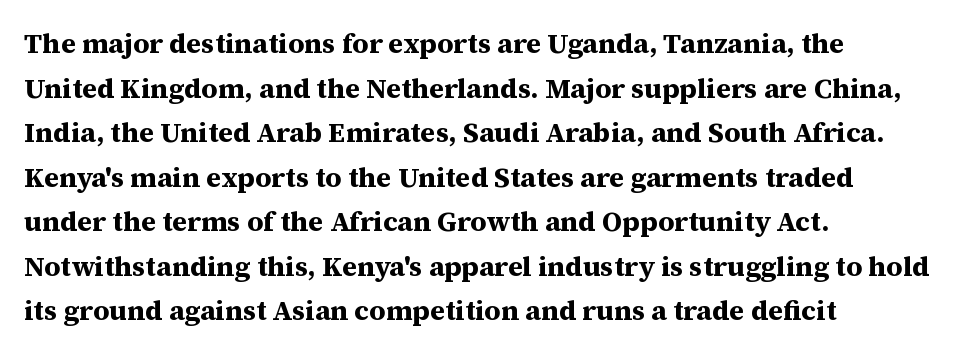
These lines are composed in type with serifs. Note the varied advance widths — an 'i' is clearly narrower than an 'm'. Interline gaps are of average width in this sample. Anything drawn beneath the words? Only blank space. Stroke thickness is high; the sample reads as a true bold.
